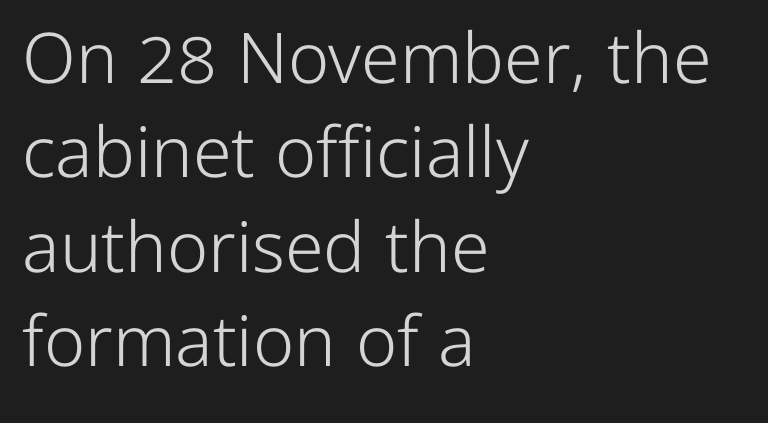
The image shows 70 px light sans-serif type, upright; set left-aligned, normal line spacing (1.35x), normal letter spacing, not underlined; low stroke contrast and a medium x-height.
